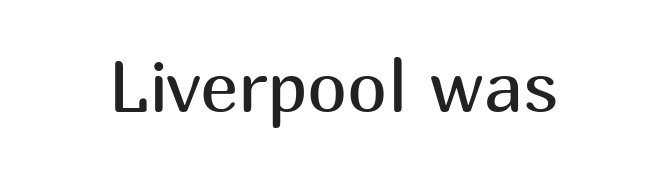
The image shows 72 px regular-weight sans-serif type, upright; set normal letter spacing, not underlined; medium stroke contrast and a medium x-height.
